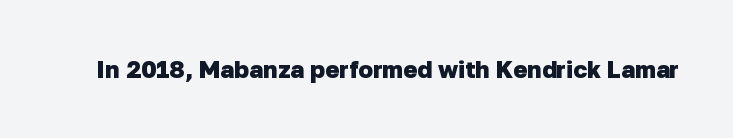
{"bold": "yes", "underline": "no", "letter_spacing": "normal", "letter_spacing_em": 0.0, "glyph_px": 24}
